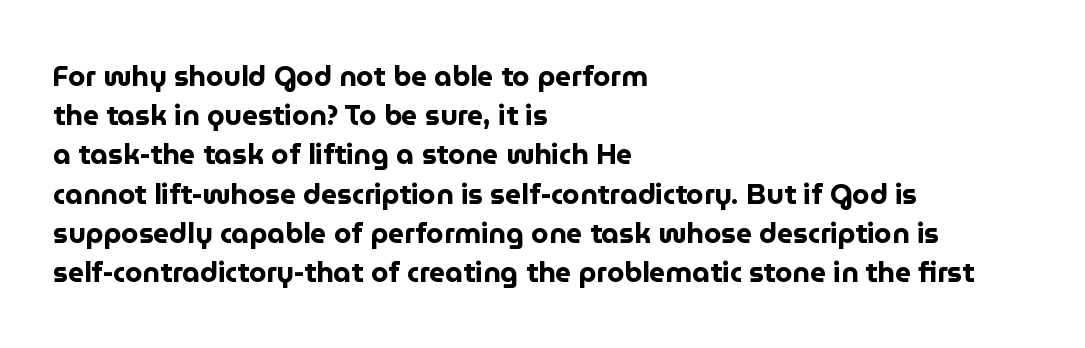
The image shows 28 px bold sans-serif type, upright; set left-aligned, normal line spacing (1.4x), normal letter spacing, not underlined; low stroke contrast and a medium x-height.
